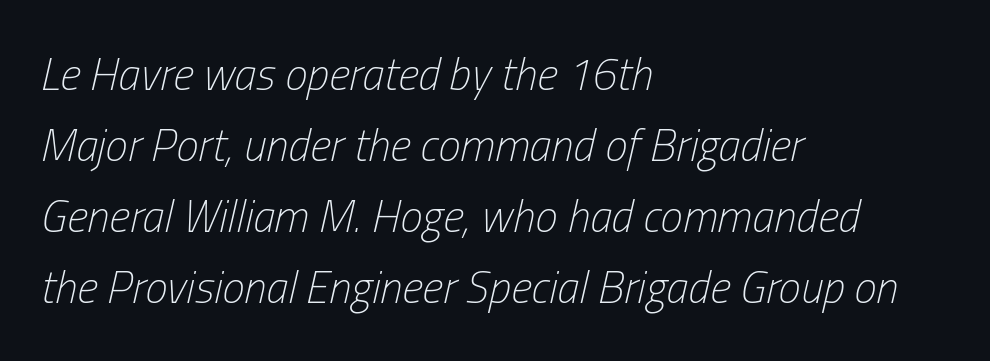
In terms of posture, this sample is oblique. Leading: standard. Line starts are locked; line ends wander. Standard letterfit; no display-style spreading of the glyphs.
